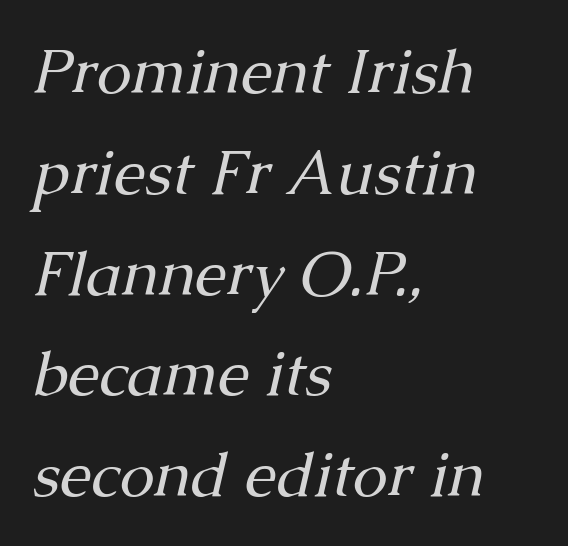
The image shows 63 px regular-weight serif type, italic (leaning right); set left-aligned, normal line spacing (1.6x), normal letter spacing, not underlined; medium stroke contrast and a medium x-height.
